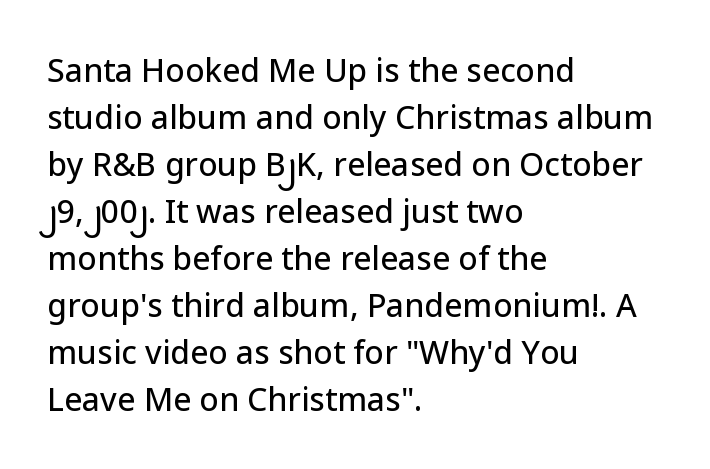
Each word holds together tightly as a unit, with standard inter-letter gaps. Nope, not italic — everything's standing straight. Lines of text with bare space underneath. A typesetter would call this leading conventional body-copy spacing. Stroke terminals: plain, sans-serif. Where is the straight margin? On the left.
